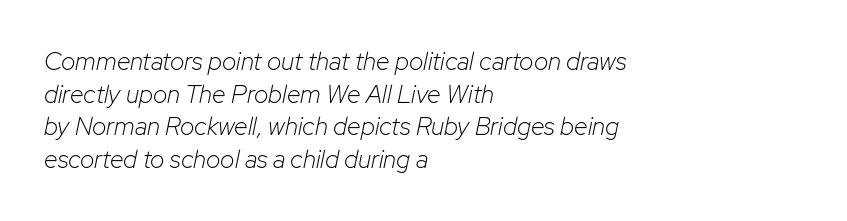
The image shows 25 px text type, italic (leaning right); set left-aligned, normal line spacing (1.31x), normal letter spacing, not underlined.
